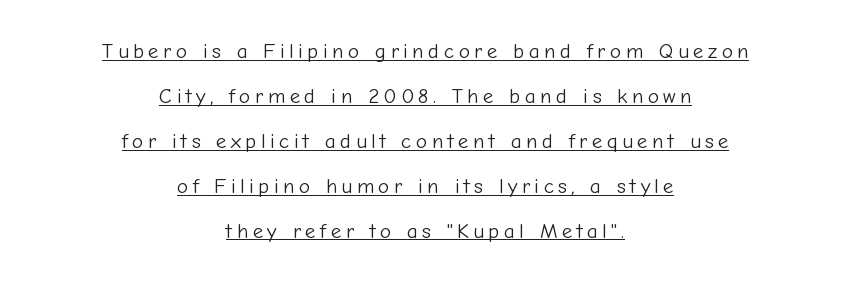
The image shows 21 px text type, upright; set centered, loose line spacing (2.14x), unusually wide letter spacing (+0.21 em), underlined.
